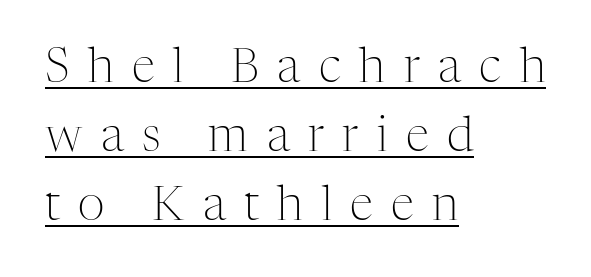
{"serif": "yes", "italic": "no", "bold": "no", "weight": "light", "width": "normal", "stroke_contrast": "medium", "x_height": "medium", "monospaced": "no", "underline": "yes", "align": "left", "line_spacing": "normal", "line_spacing_ratio": 1.47, "letter_spacing": "wide", "letter_spacing_em": 0.39, "glyph_px": 47}
